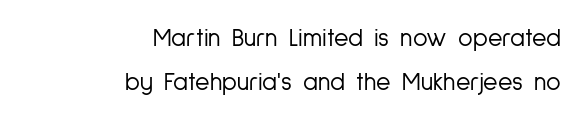
The image shows 25 px text type, upright; set right-aligned, line spacing 1.78x, normal letter spacing, not underlined.
